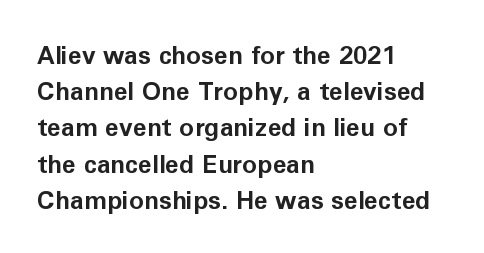
{"italic": "no", "bold": "yes", "underline": "no", "align": "left", "line_spacing": "normal", "line_spacing_ratio": 1.45, "letter_spacing": "normal", "letter_spacing_em": 0.0, "glyph_px": 25}
